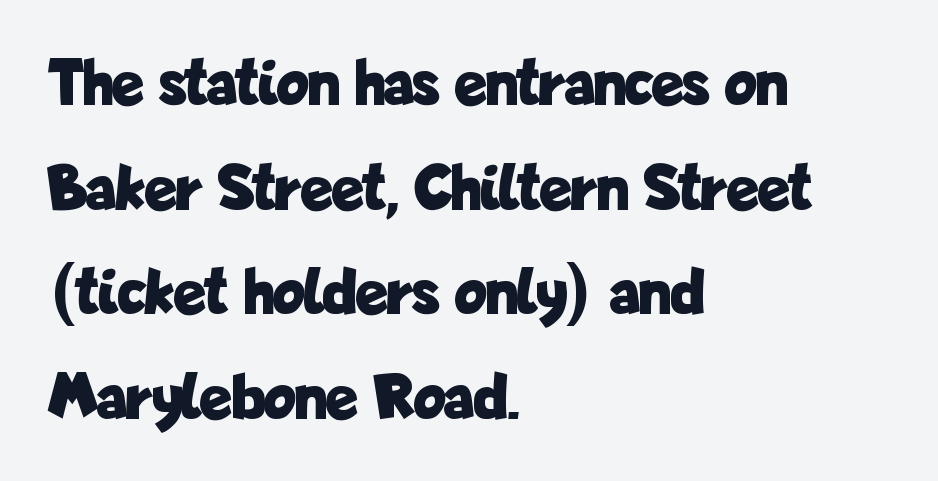
{"serif": "no", "italic": "no", "bold": "yes", "weight": "bold", "width": "condensed", "stroke_contrast": "low", "x_height": "medium", "monospaced": "no", "underline": "no", "align": "left", "line_spacing": "normal", "line_spacing_ratio": 1.56, "letter_spacing": "normal", "letter_spacing_em": 0.0, "glyph_px": 67}
